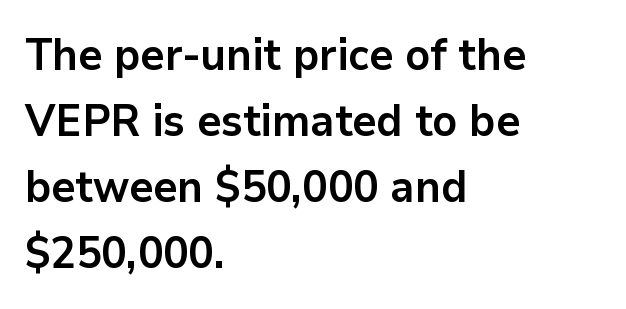
Heavy, bold letterforms. The passage shown has conventional tracking throughout. Quick note: not italic, upright. Is there much room between lines? A standard amount, neither cramped nor airy. If you drew a ruler down the left edge, every line would touch it. The rendering uses natural spacing where letterforms have individual widths.
